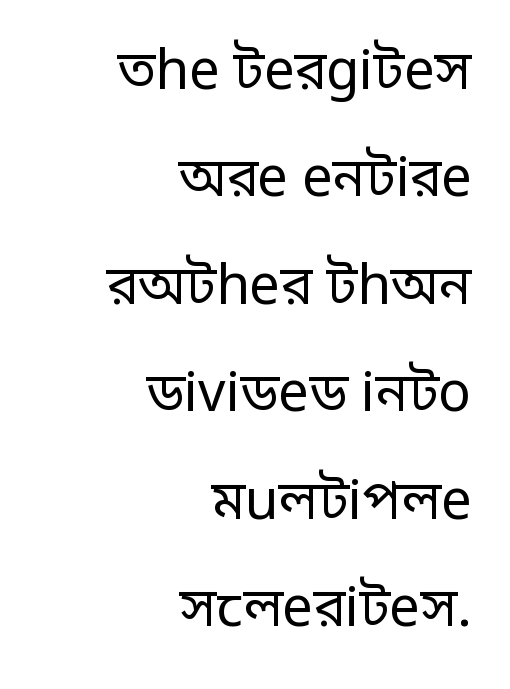
Q: Is the text bold? A: No.
Q: Is the text italic (slanted)? A: No, it is upright.
Q: Is the typeface a serif or a sans-serif typeface? A: Sans-serif.
Q: Is the text underlined? A: No.
Q: How is the paragraph aligned? A: Right-aligned.
Q: Is the spacing between letters normal or unusually wide? A: Normal.
Q: Is the spacing between lines tight, normal or loose? A: Loose.
Q: Width (condensed, normal, or wide)? A: Normal.
Q: Stroke contrast? A: Low.
Q: x-height? A: Large.
Q: Monospaced? A: No.
